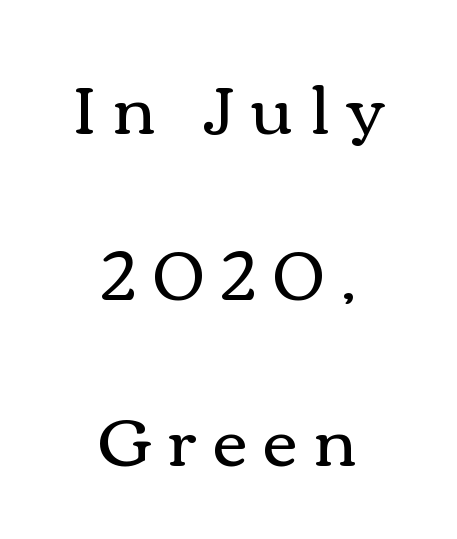
The designer dialed line spacing up above the default. Nope, not italic — everything's standing straight. Each letter keeps its own natural width here, so spacing adapts to shape. Students, note that the glyphs here are deliberately spaced far apart. Each row of text sits above clean, open space.
